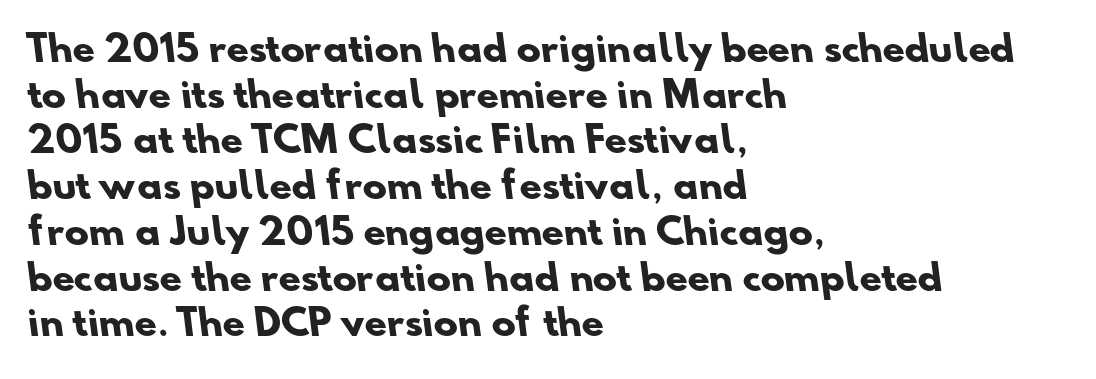
Q: Is the text bold? A: Yes.
Q: Is the typeface a serif or a sans-serif typeface? A: Sans-serif.
Q: Is the text underlined? A: No.
Q: How is the paragraph aligned? A: Left-aligned.
Q: Is the spacing between letters normal or unusually wide? A: Normal.
Q: Is the spacing between lines tight, normal or loose? A: Normal.
Q: Width (condensed, normal, or wide)? A: Normal.
Q: Stroke contrast? A: Low.
Q: x-height? A: Small.
Q: Monospaced? A: No.
